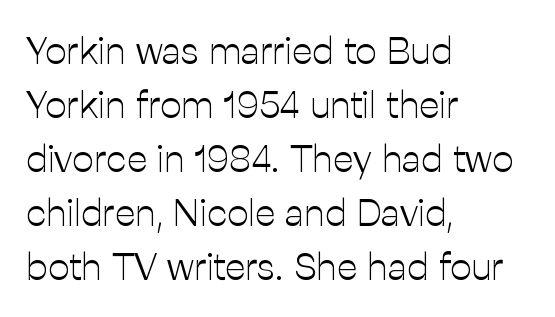
The rendering anchors every line to the left-hand side. Decoration check: the copy has no underline. The face used here is a sans, in the tradition of grotesques and geometrics. How would I describe the line gaps? Plain and ordinary. Vertical stems look standard width or narrower in stroke.
